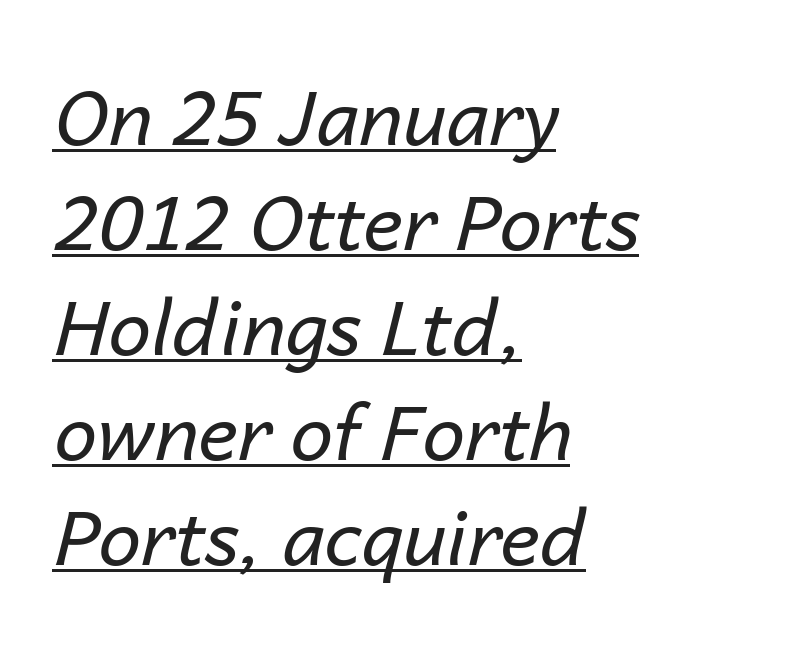
Each line of the rendering has a horizontal stroke beneath the glyphs. The letters are slanted; this is an italic face. These lines keep a tight, regular rhythm from letter to letter. Typeset ragged right — the left edge is the straight one. Spacing verdict: proportional, widths tailored to each character.
